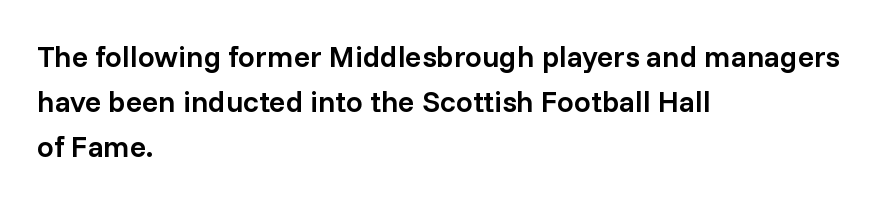
The image shows 30 px semibold sans-serif type, upright; set left-aligned, normal line spacing (1.5x), normal letter spacing, not underlined; low stroke contrast and a medium x-height.
